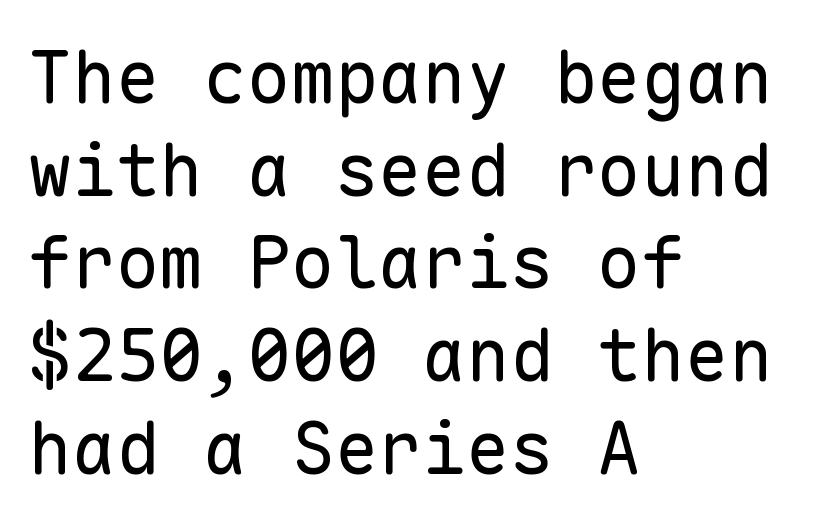
Q: Is the text bold? A: No.
Q: Is the text italic (slanted)? A: No, it is upright.
Q: Is the typeface a serif or a sans-serif typeface? A: Sans-serif.
Q: Is the text underlined? A: No.
Q: How is the paragraph aligned? A: Left-aligned.
Q: Is the spacing between letters normal or unusually wide? A: Normal.
Q: Is the spacing between lines tight, normal or loose? A: Normal.
Q: Width (condensed, normal, or wide)? A: Normal.
Q: Stroke contrast? A: Low.
Q: x-height? A: Medium.
Q: Monospaced? A: Yes.
